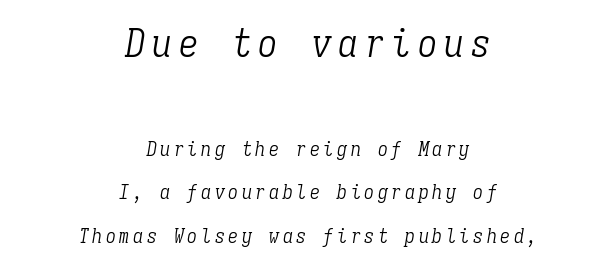
The letters march in equal steps, a hallmark of fixed-pitch type. Words float on clear page, feet unadorned. Is the type heavy? It reads as light-to-regular instead. Leftover space on each line is divided equally before and after the words. One glance says open: line gaps are wider than usual.
